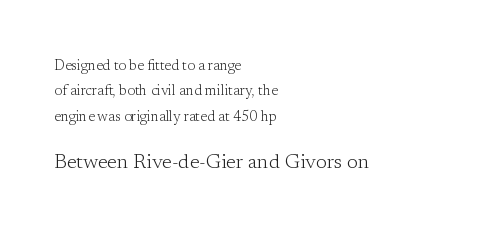
Q: Is the text bold? A: No.
Q: Is the text italic (slanted)? A: No, it is upright.
Q: Is the text underlined? A: No.
Q: How is the paragraph aligned? A: Left-aligned.
Q: Is the spacing between letters normal or unusually wide? A: Normal.
Q: Which block of text is set in a larger size, the first (top) or the second (bottom)? A: The second (bottom) one.
